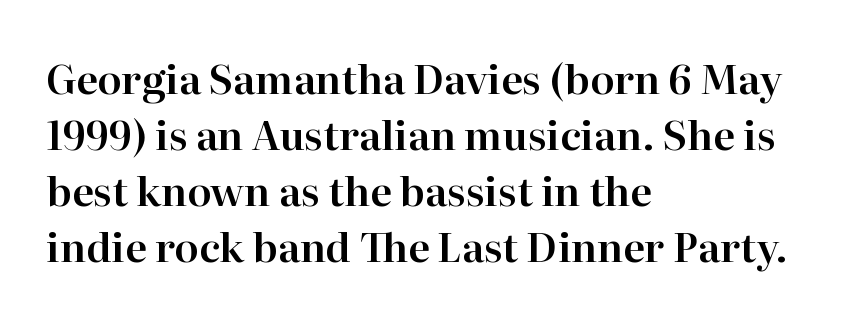
The image shows 40 px serif type, upright; set left-aligned, normal line spacing (1.4x), normal letter spacing, not underlined; high stroke contrast and a medium x-height.
